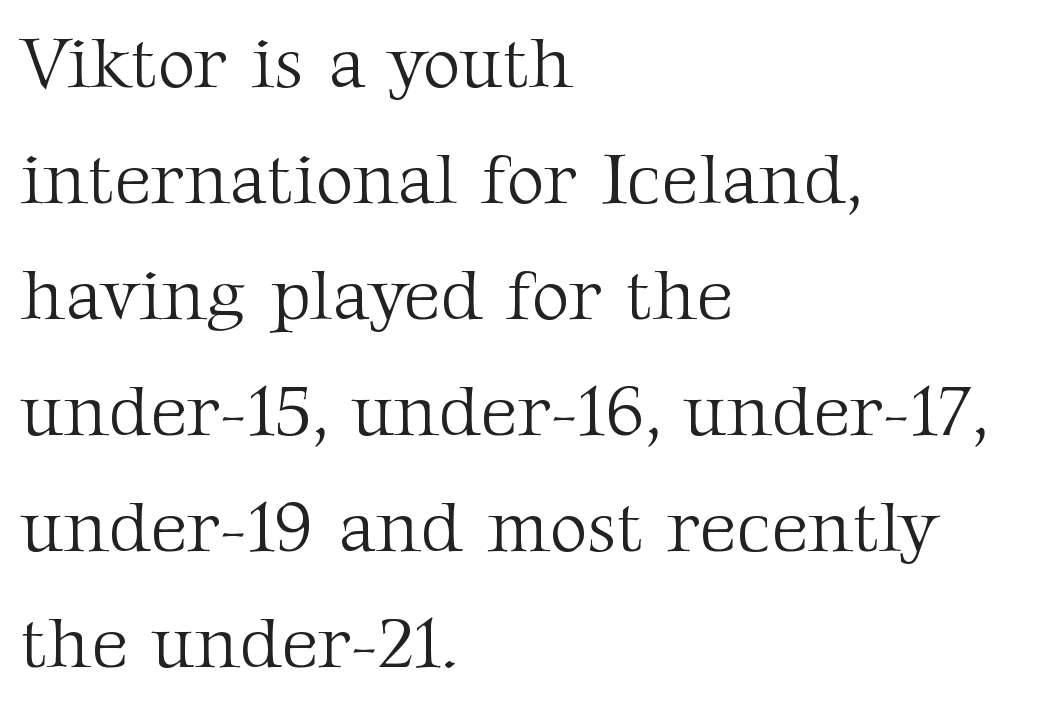
{"serif": "yes", "italic": "no", "bold": "no", "weight": "light", "width": "normal", "stroke_contrast": "medium", "x_height": "medium", "monospaced": "no", "underline": "no", "align": "left", "line_spacing": "normal", "line_spacing_ratio": 1.59, "letter_spacing": "normal", "letter_spacing_em": 0.0, "glyph_px": 73}
